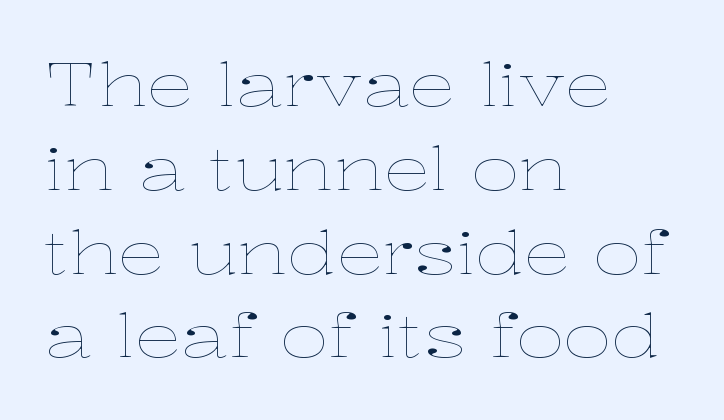
Q: Is the text bold? A: No.
Q: Is the text italic (slanted)? A: No, it is upright.
Q: Is the text underlined? A: No.
Q: How is the paragraph aligned? A: Left-aligned.
Q: Is the spacing between letters normal or unusually wide? A: Normal.
Q: Is the spacing between lines tight, normal or loose? A: Normal.
Q: Width (condensed, normal, or wide)? A: Wide.
Q: Stroke contrast? A: Low.
Q: x-height? A: Medium.
Q: Monospaced? A: No.
